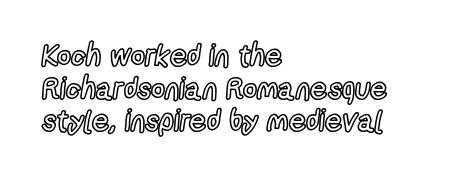
Vertical spacing — tight. Observe the ordinary spacing: letters are neighbours, not strangers. Short and long lines alike share a common starting point at left. Is this a fixed-width face? No — the glyphs have proportional, varying widths.
